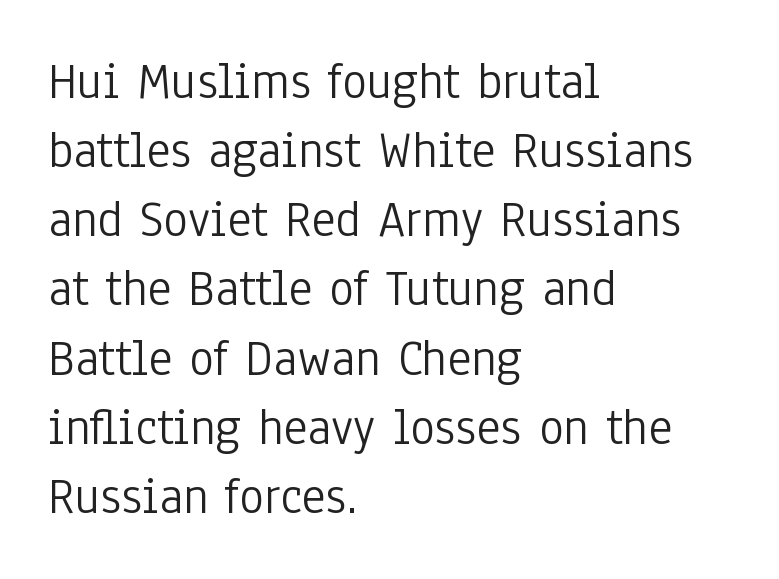
The strokes carry an ordinary text weight at most. Descenders hang freely into open space. The lines are quadded left. These lines are composed in type without serifs.
